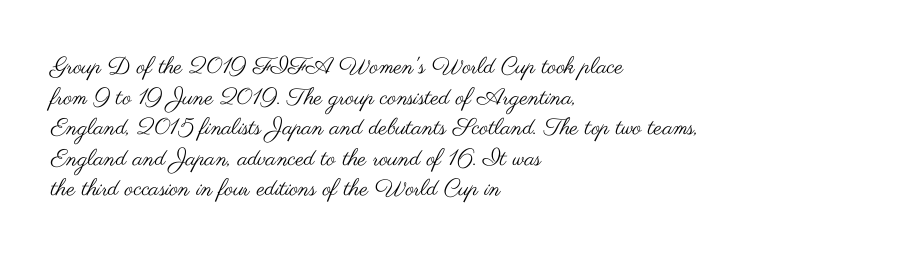
The image shows 23 px text type; set left-aligned, normal line spacing (1.33x), normal letter spacing, not underlined.
